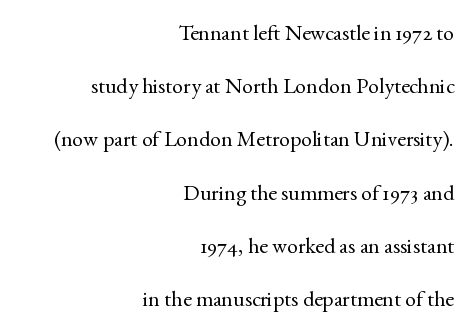
The passage shown is not bold in any degree. No extra tracking has been applied to these lines. Line ends are locked; line starts wander. The space beneath each line is pristine and unruled. Airy leading.
